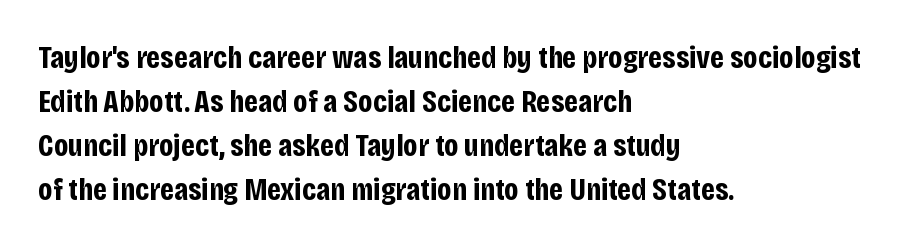
The image shows 32 px bold, condensed sans-serif type, upright; set left-aligned, normal line spacing (1.38x), normal letter spacing, not underlined; low stroke contrast and a large x-height.
